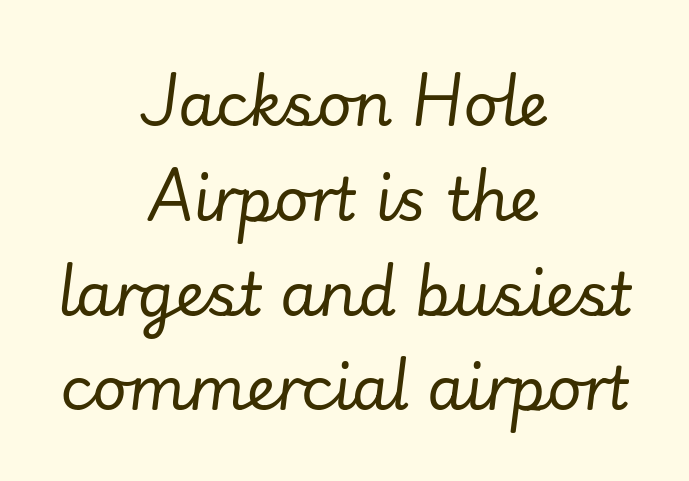
{"italic": "yes", "lean": "right", "slant_degrees": 7, "bold": "no", "weight": "regular", "width": "normal", "stroke_contrast": "low", "x_height": "small", "monospaced": "no", "underline": "no", "align": "center", "line_spacing": "normal", "line_spacing_ratio": 1.58, "letter_spacing": "normal", "letter_spacing_em": 0.0, "glyph_px": 60}
